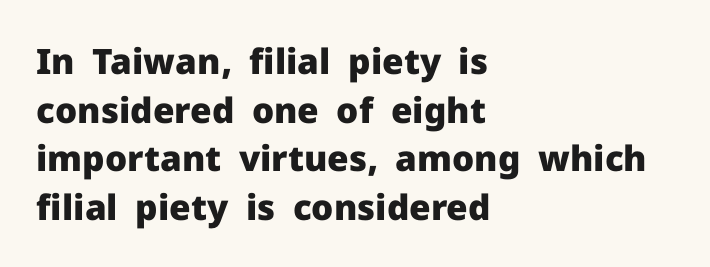
The passage shown stacks its lines at a standard gap. A typesetter would call this proportional, since set widths differ per character. Typesetter's note: full bold, strokes at maximum text heaviness. All the whitespace from short lines collects on the right.
